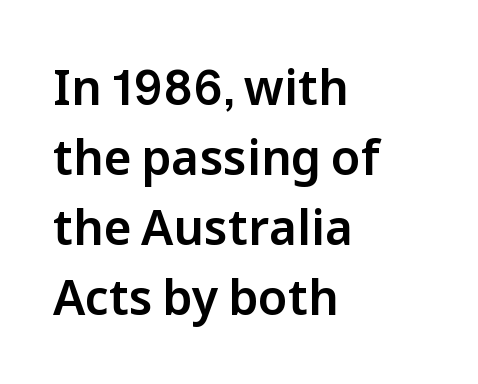
The image shows 48 px sans-serif type, upright; set left-aligned, normal line spacing (1.46x), normal letter spacing, not underlined; low stroke contrast and a medium x-height.
